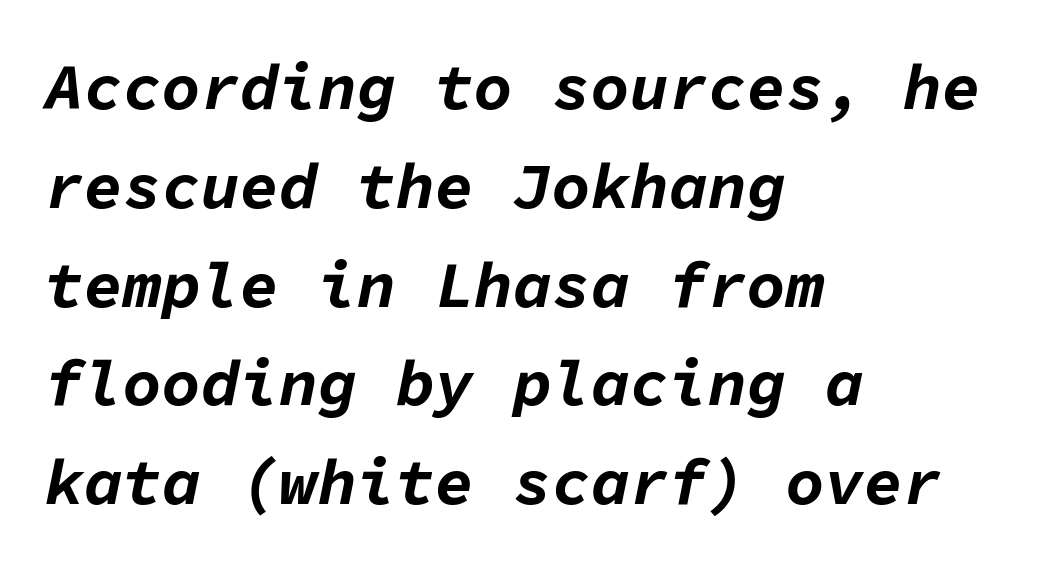
Q: Is the text bold? A: Yes.
Q: Is the text italic (slanted)? A: Yes, it leans right by about 11 degrees.
Q: Is the text underlined? A: No.
Q: How is the paragraph aligned? A: Left-aligned.
Q: Is the spacing between letters normal or unusually wide? A: Normal.
Q: Is the spacing between lines tight, normal or loose? A: Normal.
Q: Width (condensed, normal, or wide)? A: Normal.
Q: Stroke contrast? A: Low.
Q: x-height? A: Medium.
Q: Monospaced? A: Yes.
